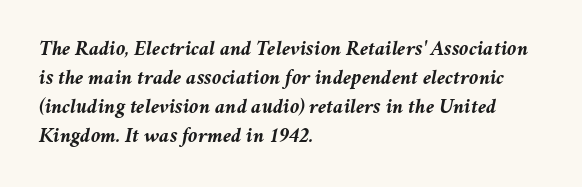
How are the letters spaced? Ordinarily, with no added tracking. Left-aligned paragraph, ragged on the right. Compared with ordinary roman type, these characters are visibly tilted. The glyphs have the mass of a bold cut.
